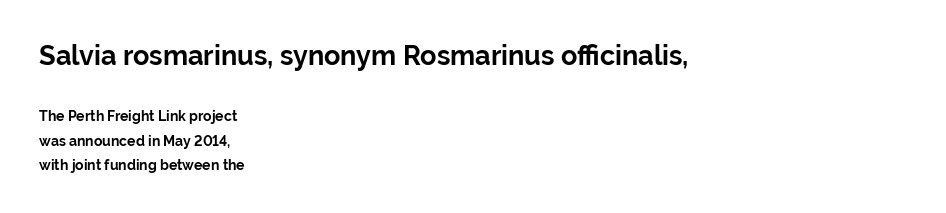
The image shows 27 px bold type, upright; set left-aligned, line spacing 1.73x, normal letter spacing, not underlined; the first (top) block is 1.93x larger.
